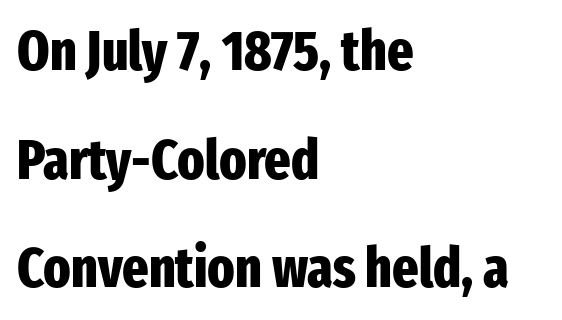
Q: Is the text bold? A: Yes.
Q: Is the text italic (slanted)? A: No, it is upright.
Q: Is the typeface a serif or a sans-serif typeface? A: Sans-serif.
Q: Is the text underlined? A: No.
Q: How is the paragraph aligned? A: Left-aligned.
Q: Is the spacing between letters normal or unusually wide? A: Normal.
Q: Is the spacing between lines tight, normal or loose? A: Loose.
Q: Width (condensed, normal, or wide)? A: Condensed.
Q: Stroke contrast? A: Low.
Q: x-height? A: Medium.
Q: Monospaced? A: No.
